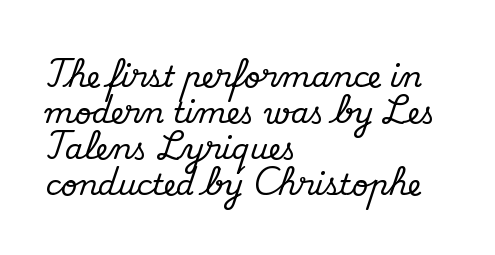
The image shows 29 px serif type; set left-aligned, line spacing 1.24x, normal letter spacing, not underlined; medium stroke contrast and a small x-height.
